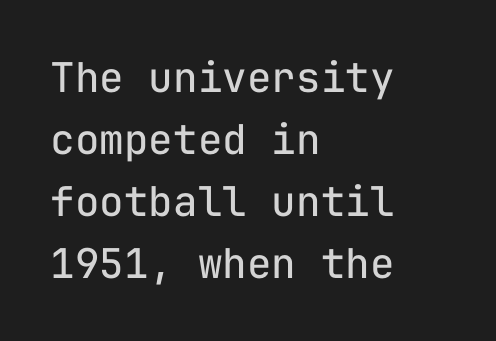
{"serif": "no", "italic": "no", "bold": "no", "weight": "regular", "width": "normal", "stroke_contrast": "low", "x_height": "medium", "monospaced": "yes", "underline": "no", "align": "left", "line_spacing": "normal", "line_spacing_ratio": 1.51, "letter_spacing": "normal", "letter_spacing_em": 0.0, "glyph_px": 41}
